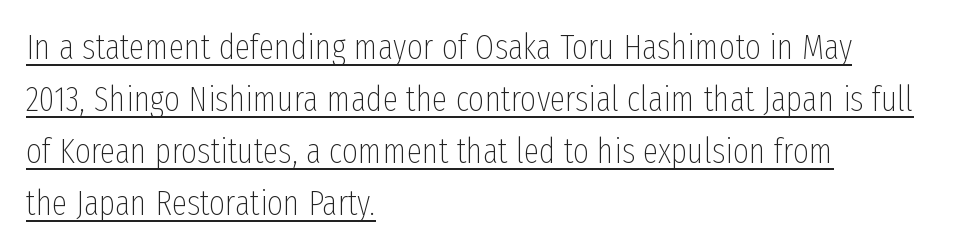
The image shows 35 px thin, condensed sans-serif type, upright; set left-aligned, normal line spacing (1.49x), normal letter spacing, underlined; low stroke contrast and a medium x-height.
